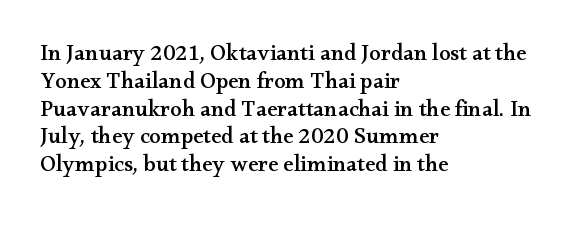
The image shows 23 px text type, upright; set left-aligned, line spacing 1.21x, normal letter spacing, not underlined.
